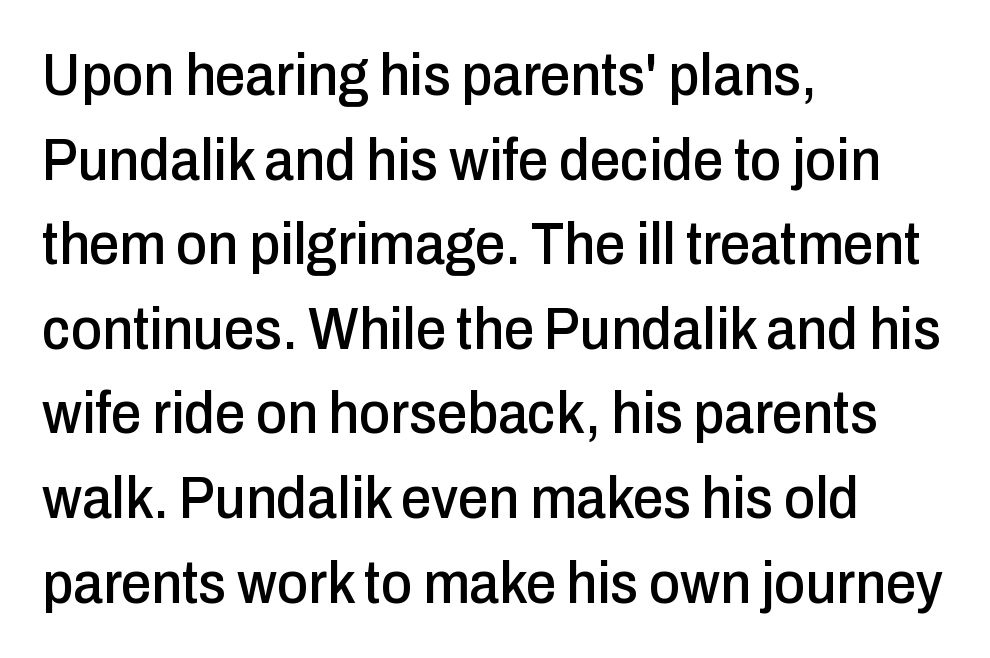
Q: Is the text italic (slanted)? A: No, it is upright.
Q: Is the typeface a serif or a sans-serif typeface? A: Sans-serif.
Q: Is the text underlined? A: No.
Q: How is the paragraph aligned? A: Left-aligned.
Q: Is the spacing between letters normal or unusually wide? A: Normal.
Q: Is the spacing between lines tight, normal or loose? A: Normal.
Q: Width (condensed, normal, or wide)? A: Condensed.
Q: Stroke contrast? A: Low.
Q: x-height? A: Medium.
Q: Monospaced? A: No.
